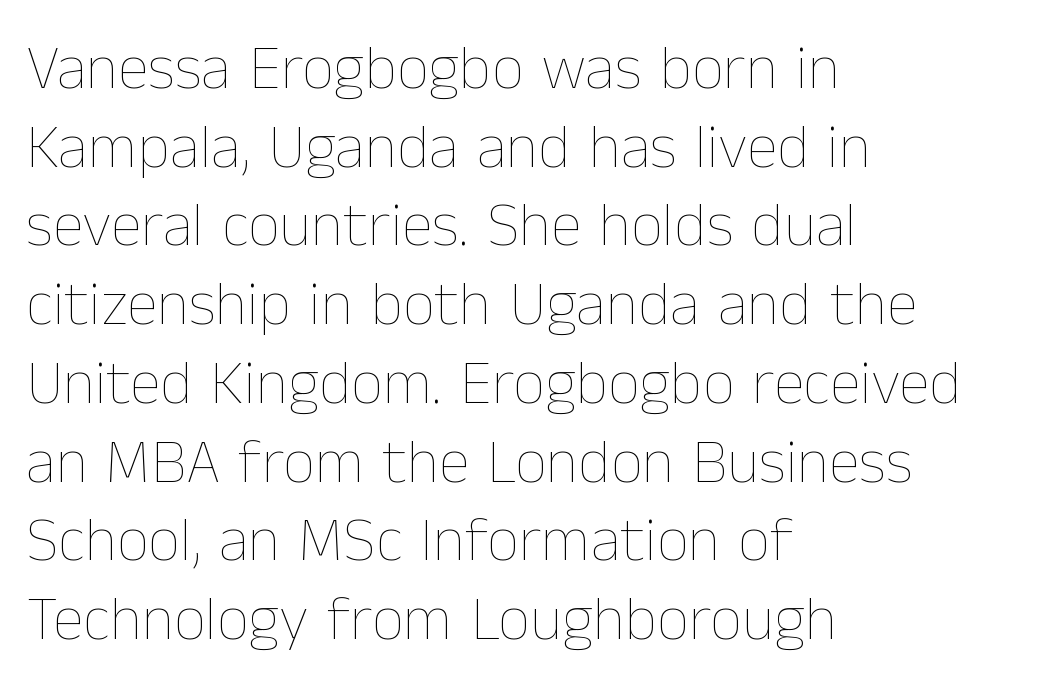
Q: Is the text bold? A: No.
Q: Is the text italic (slanted)? A: No, it is upright.
Q: Is the text underlined? A: No.
Q: How is the paragraph aligned? A: Left-aligned.
Q: Is the spacing between letters normal or unusually wide? A: Normal.
Q: Is the spacing between lines tight, normal or loose? A: Normal.
Q: Width (condensed, normal, or wide)? A: Normal.
Q: Stroke contrast? A: Low.
Q: x-height? A: Medium.
Q: Monospaced? A: No.
